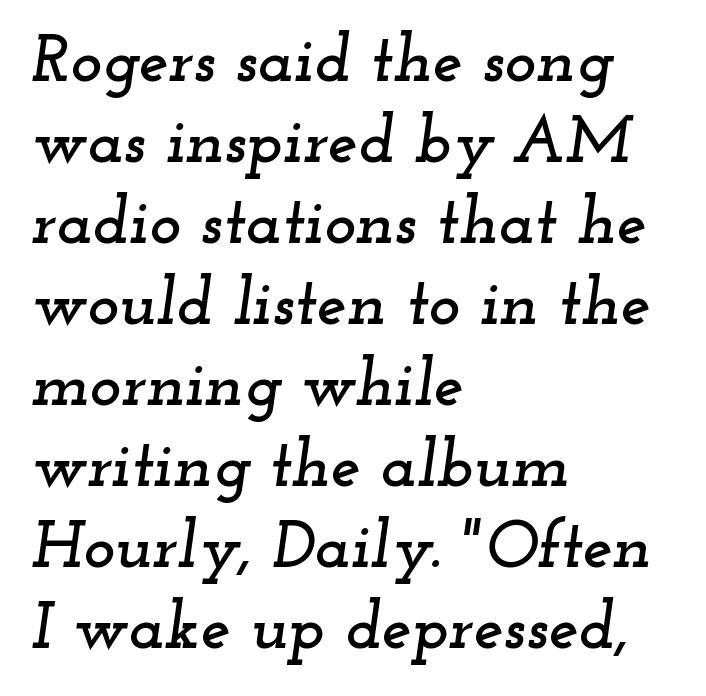
Q: Is the text italic (slanted)? A: Yes, it leans right by about 12 degrees.
Q: Is the typeface a serif or a sans-serif typeface? A: Serif.
Q: Is the text underlined? A: No.
Q: How is the paragraph aligned? A: Left-aligned.
Q: Is the spacing between letters normal or unusually wide? A: Normal.
Q: Width (condensed, normal, or wide)? A: Wide.
Q: Stroke contrast? A: Low.
Q: x-height? A: Small.
Q: Monospaced? A: No.
